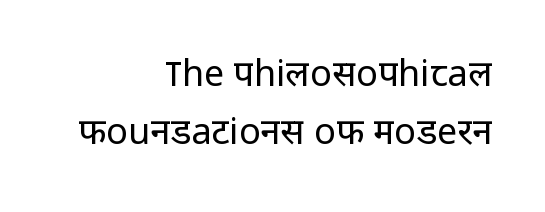
Q: Is the text bold? A: No.
Q: Is the text italic (slanted)? A: No, it is upright.
Q: Is the typeface a serif or a sans-serif typeface? A: Sans-serif.
Q: Is the text underlined? A: No.
Q: How is the paragraph aligned? A: Right-aligned.
Q: Is the spacing between letters normal or unusually wide? A: Normal.
Q: Is the spacing between lines tight, normal or loose? A: Normal.
Q: Width (condensed, normal, or wide)? A: Normal.
Q: Stroke contrast? A: Low.
Q: x-height? A: Medium.
Q: Monospaced? A: No.
